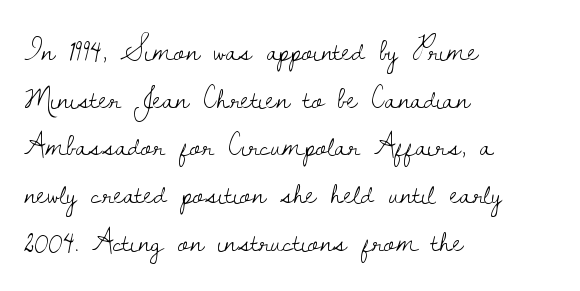
A light-to-regular cut is what we see here. Glance below the letters and you will spot only blank space. Casual observation: everything's shoved over to the left. Character widths vary here, with narrow letters taking less room than wide ones.
